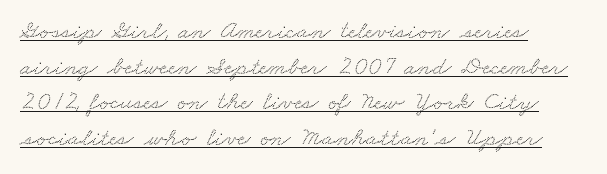
The image shows 26 px text type; set left-aligned, normal line spacing (1.37x), normal letter spacing, underlined.
